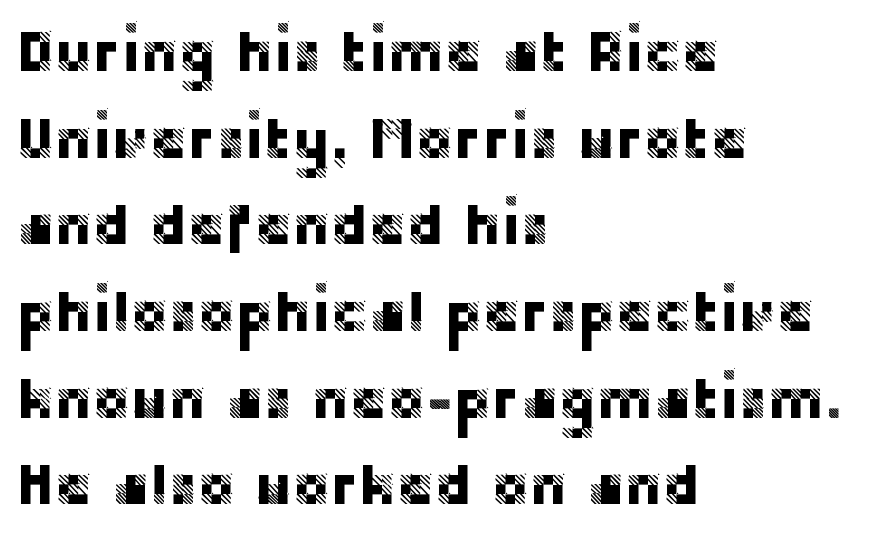
Is the block centered? No — it sits flush against the left margin. Is this a fixed-width face? No — the glyphs have proportional, varying widths. Unmarked baselines from the first word to the last. How would I describe the line gaps? Plain and ordinary. Note: no serifs on the glyphs. Look at the tracking — it's just the regular setting, nothing added.
